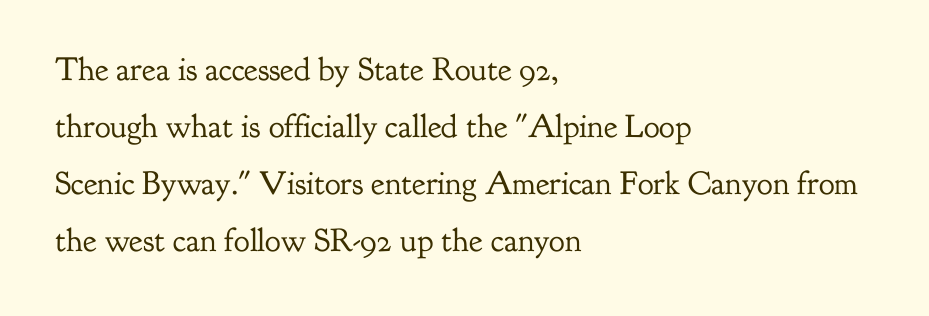
Q: Is the text bold? A: No.
Q: Is the text italic (slanted)? A: No, it is upright.
Q: Is the typeface a serif or a sans-serif typeface? A: Serif.
Q: Is the text underlined? A: No.
Q: How is the paragraph aligned? A: Left-aligned.
Q: Is the spacing between letters normal or unusually wide? A: Normal.
Q: Width (condensed, normal, or wide)? A: Normal.
Q: Stroke contrast? A: Low.
Q: x-height? A: Small.
Q: Monospaced? A: No.
